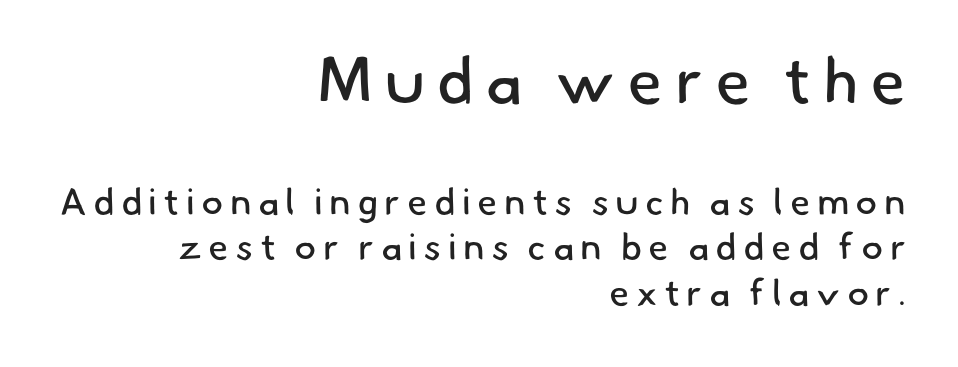
Q: Is the text bold? A: No.
Q: Is the typeface a serif or a sans-serif typeface? A: Sans-serif.
Q: Is the text underlined? A: No.
Q: How is the paragraph aligned? A: Right-aligned.
Q: Which block of text is set in a larger size, the first (top) or the second (bottom)? A: The first (top) one.
Q: Width (condensed, normal, or wide)? A: Normal.
Q: Stroke contrast? A: Low.
Q: x-height? A: Small.
Q: Monospaced? A: No.
